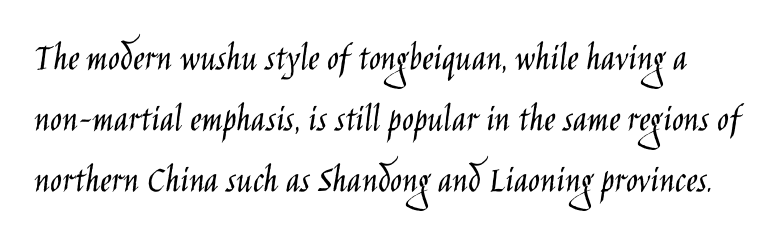
{"serif": "no", "bold": "no", "weight": "light", "width": "condensed", "stroke_contrast": "low", "x_height": "large", "monospaced": "no", "underline": "no", "line_spacing": "normal", "line_spacing_ratio": 1.57, "letter_spacing": "normal", "letter_spacing_em": 0.0, "glyph_px": 39}
